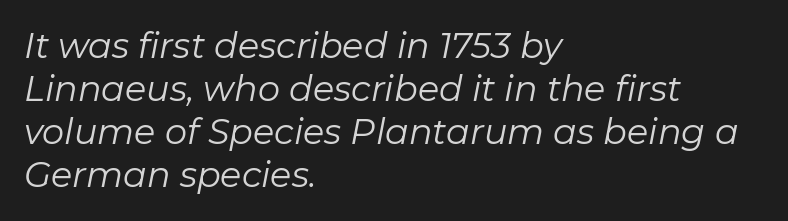
{"italic": "yes", "lean": "right", "slant_degrees": 11, "bold": "no", "weight": "regular", "width": "normal", "stroke_contrast": "low", "x_height": "medium", "monospaced": "no", "underline": "no", "align": "left", "line_spacing_ratio": 1.23, "letter_spacing": "normal", "letter_spacing_em": 0.0, "glyph_px": 35}
